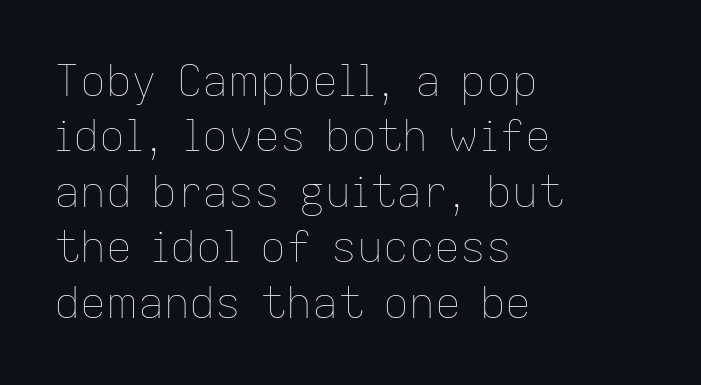
The image shows 43 px thin type, upright; set left-aligned, normal line spacing (1.29x), normal letter spacing, not underlined; low stroke contrast and a medium x-height.
